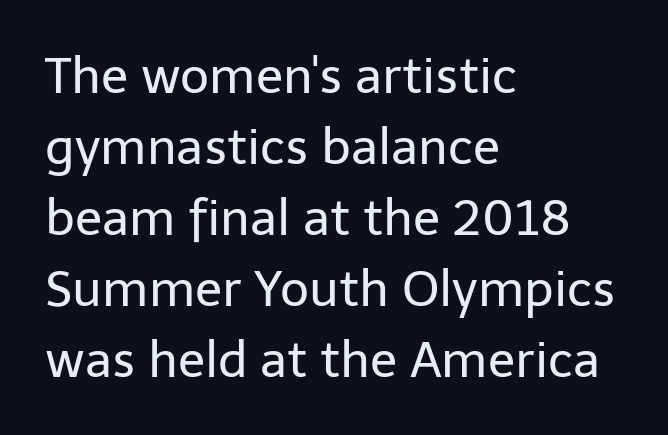
{"serif": "no", "italic": "no", "bold": "no", "weight": "regular", "width": "normal", "stroke_contrast": "low", "x_height": "medium", "monospaced": "no", "underline": "no", "align": "left", "line_spacing": "normal", "line_spacing_ratio": 1.42, "letter_spacing": "normal", "letter_spacing_em": 0.0, "glyph_px": 50}
